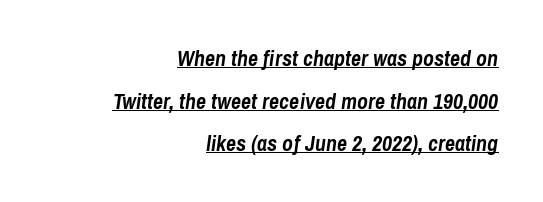
The image shows 22 px bold type, italic (leaning right); set right-aligned, loose line spacing (1.94x), normal letter spacing, underlined.
